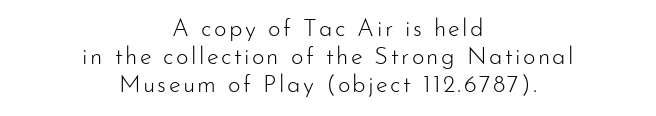
Q: Is the text bold? A: No.
Q: Is the text italic (slanted)? A: No, it is upright.
Q: Is the text underlined? A: No.
Q: How is the paragraph aligned? A: Centered.
